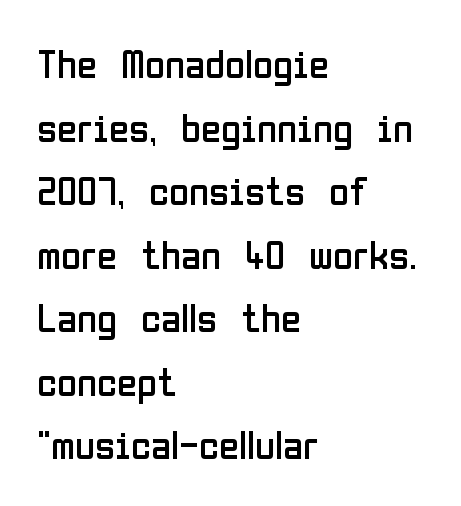
Q: Is the text bold? A: No.
Q: Is the text italic (slanted)? A: No, it is upright.
Q: Is the typeface a serif or a sans-serif typeface? A: Sans-serif.
Q: Is the text underlined? A: No.
Q: How is the paragraph aligned? A: Left-aligned.
Q: Is the spacing between letters normal or unusually wide? A: Normal.
Q: Is the spacing between lines tight, normal or loose? A: Normal.
Q: Width (condensed, normal, or wide)? A: Condensed.
Q: Stroke contrast? A: Low.
Q: x-height? A: Medium.
Q: Monospaced? A: No.
